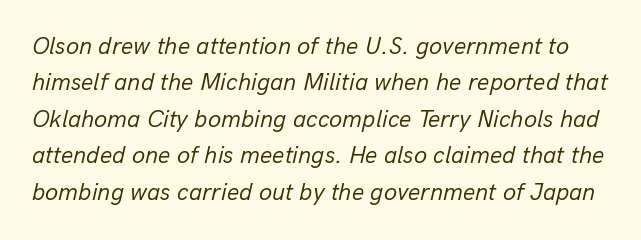
The image shows 24 px text type, italic (leaning right); set normal line spacing (1.52x), normal letter spacing, not underlined.
